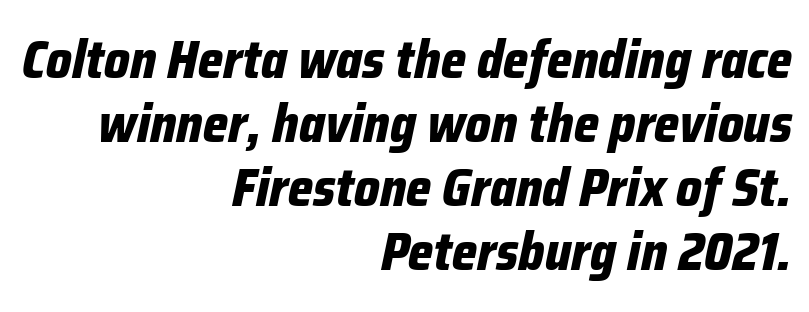
Reading down the block, your eye finds every line finishing at a fixed right position. Looks like regular typesetting: each glyph gets only the width it needs. Tall strokes in this sample are angled rather than plumb. A dark, heavy texture on the line: the type is bold. Spacing between characters is what you'd get straight out of the box.
